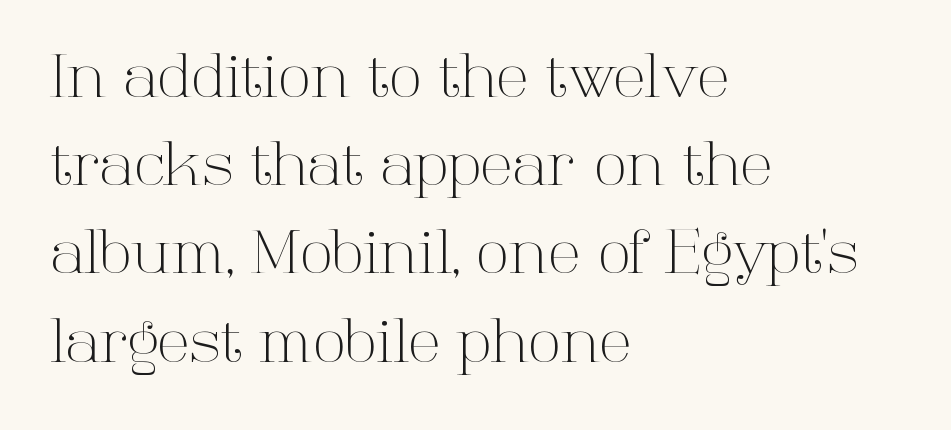
Q: Is the text bold? A: No.
Q: Is the text italic (slanted)? A: No, it is upright.
Q: Is the typeface a serif or a sans-serif typeface? A: Serif.
Q: Is the text underlined? A: No.
Q: How is the paragraph aligned? A: Left-aligned.
Q: Is the spacing between letters normal or unusually wide? A: Normal.
Q: Is the spacing between lines tight, normal or loose? A: Normal.
Q: Width (condensed, normal, or wide)? A: Normal.
Q: Stroke contrast? A: High.
Q: x-height? A: Medium.
Q: Monospaced? A: No.
